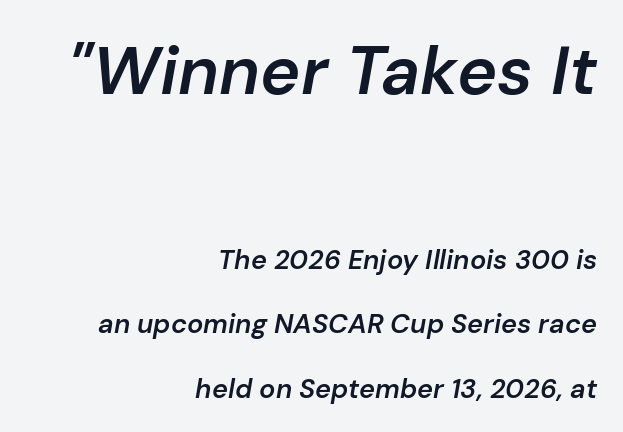
Q: Is the text bold? A: Semi-bold.
Q: Is the text italic (slanted)? A: Yes, it leans right by about 10 degrees.
Q: Is the text underlined? A: No.
Q: How is the paragraph aligned? A: Right-aligned.
Q: Is the spacing between letters normal or unusually wide? A: Normal.
Q: Is the spacing between lines tight, normal or loose? A: Loose.
Q: Which block of text is set in a larger size, the first (top) or the second (bottom)? A: The first (top) one.
Q: Width (condensed, normal, or wide)? A: Normal.
Q: Stroke contrast? A: Low.
Q: x-height? A: Medium.
Q: Monospaced? A: No.
